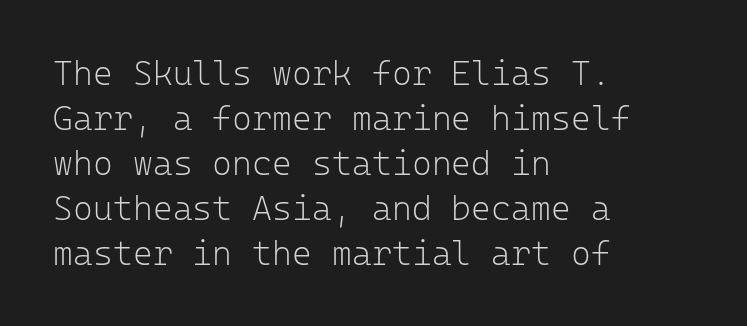
Q: Is the text bold? A: No.
Q: Is the text italic (slanted)? A: No, it is upright.
Q: Is the typeface a serif or a sans-serif typeface? A: Sans-serif.
Q: Is the text underlined? A: No.
Q: How is the paragraph aligned? A: Left-aligned.
Q: Is the spacing between letters normal or unusually wide? A: Normal.
Q: Is the spacing between lines tight, normal or loose? A: Normal.
Q: Width (condensed, normal, or wide)? A: Normal.
Q: Stroke contrast? A: Low.
Q: x-height? A: Medium.
Q: Monospaced? A: Yes.
